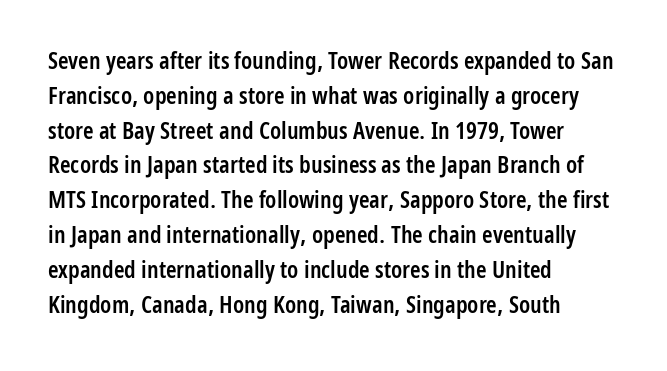
Notice how descenders clear the ascenders below comfortably — that's standard leading. It's the straight-up-and-down kind of type. Horizontally, the lines are justified to the leading edge only. Is the letter spacing exaggerated? No — it looks like the ordinary default. Semibold letterforms, between regular and bold.
